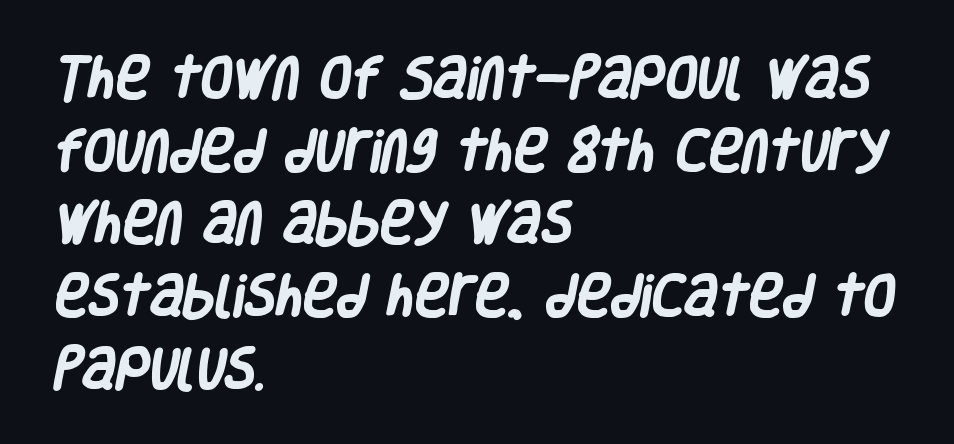
The image shows 46 px heavy, condensed sans-serif type; set left-aligned, normal line spacing (1.58x), normal letter spacing, not underlined; low stroke contrast and a large x-height.
